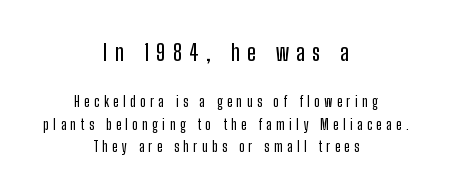
Q: Is the text italic (slanted)? A: No, it is upright.
Q: Is the text underlined? A: No.
Q: How is the paragraph aligned? A: Centered.
Q: Is the spacing between letters normal or unusually wide? A: Unusually wide.
Q: Is the spacing between lines tight, normal or loose? A: Normal.
Q: Which block of text is set in a larger size, the first (top) or the second (bottom)? A: The first (top) one.
